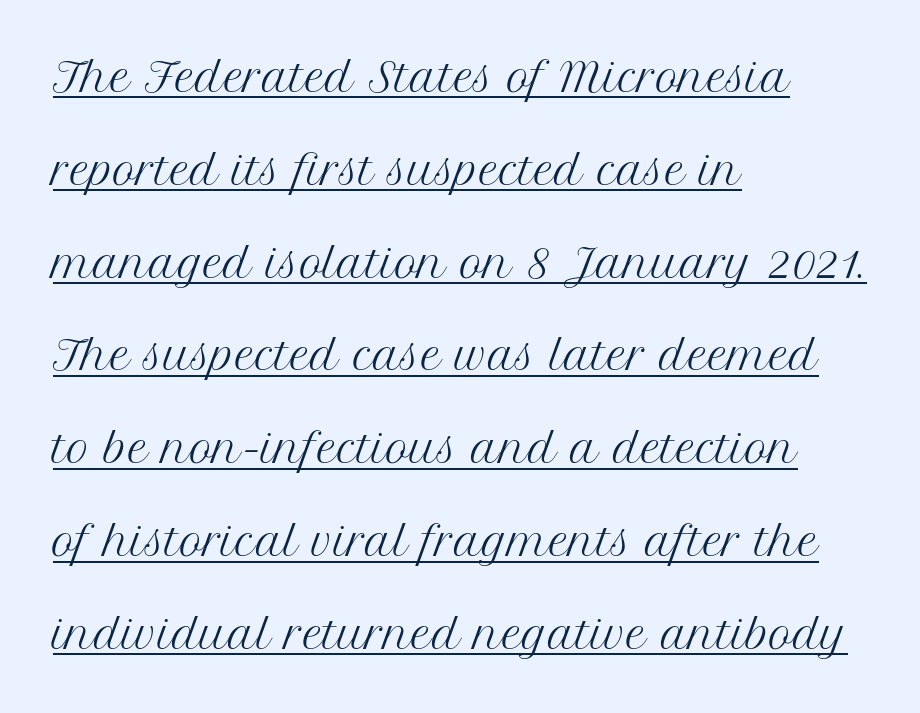
{"bold": "no", "weight": "regular", "width": "normal", "stroke_contrast": "medium", "x_height": "medium", "monospaced": "no", "underline": "yes", "align": "left", "line_spacing": "loose", "line_spacing_ratio": 2.38, "letter_spacing": "normal", "letter_spacing_em": 0.0, "glyph_px": 39}
